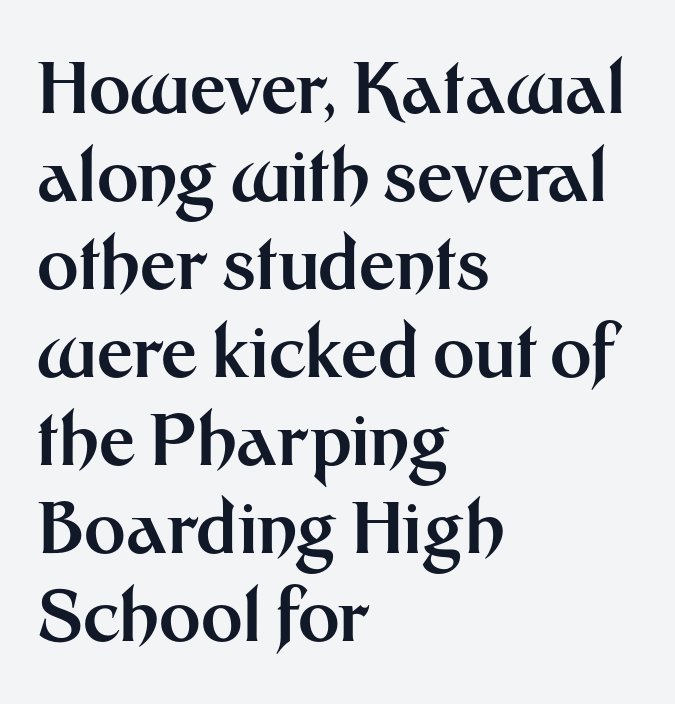
Q: Is the text bold? A: Yes.
Q: Is the text italic (slanted)? A: No, it is upright.
Q: Is the typeface a serif or a sans-serif typeface? A: Sans-serif.
Q: Is the text underlined? A: No.
Q: How is the paragraph aligned? A: Left-aligned.
Q: Is the spacing between letters normal or unusually wide? A: Normal.
Q: Width (condensed, normal, or wide)? A: Normal.
Q: Stroke contrast? A: Medium.
Q: x-height? A: Medium.
Q: Monospaced? A: No.
